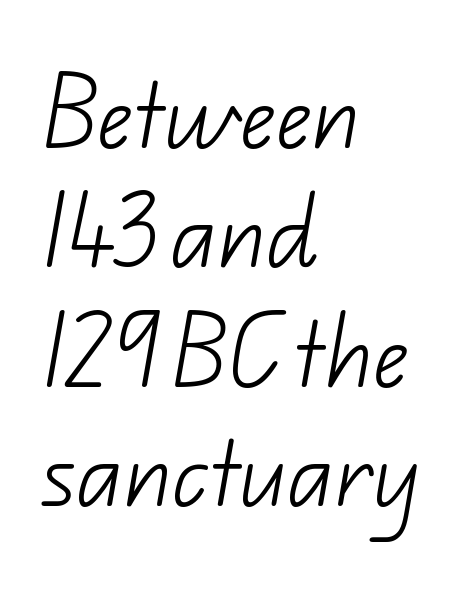
The image shows 78 px light sans-serif type; set left-aligned, normal line spacing (1.53x), normal letter spacing, not underlined; low stroke contrast and a small x-height.
